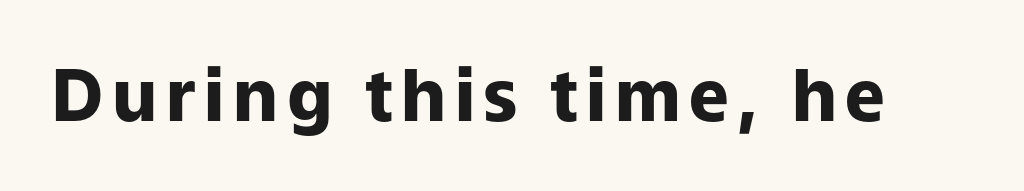
Q: Is the text bold? A: Yes.
Q: Is the text italic (slanted)? A: No, it is upright.
Q: Is the typeface a serif or a sans-serif typeface? A: Sans-serif.
Q: Is the text underlined? A: No.
Q: Width (condensed, normal, or wide)? A: Normal.
Q: Stroke contrast? A: Low.
Q: x-height? A: Medium.
Q: Monospaced? A: No.
